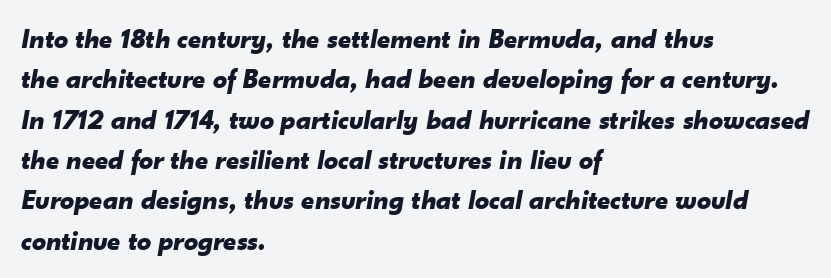
Descender tails drop into unmarked territory. Each new line begins a customary step beneath the previous one. Spacing verdict: proportional, widths tailored to each character. The axis of the letterforms is tilted away from vertical.
